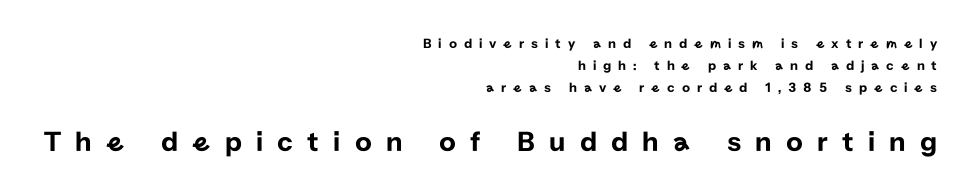
The image shows 29 px sans-serif type, upright; set right-aligned, normal line spacing (1.56x), unusually wide letter spacing (+0.49 em), not underlined; the second (bottom) block is 2.07x larger; low stroke contrast and a medium x-height.
